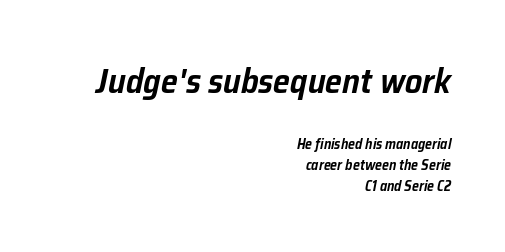
Q: Is the text italic (slanted)? A: Yes, it leans right by about 12 degrees.
Q: Is the text underlined? A: No.
Q: How is the paragraph aligned? A: Right-aligned.
Q: Is the spacing between letters normal or unusually wide? A: Normal.
Q: Is the spacing between lines tight, normal or loose? A: Normal.
Q: Which block of text is set in a larger size, the first (top) or the second (bottom)? A: The first (top) one.
Q: Width (condensed, normal, or wide)? A: Normal.
Q: Stroke contrast? A: Low.
Q: x-height? A: Medium.
Q: Monospaced? A: No.
